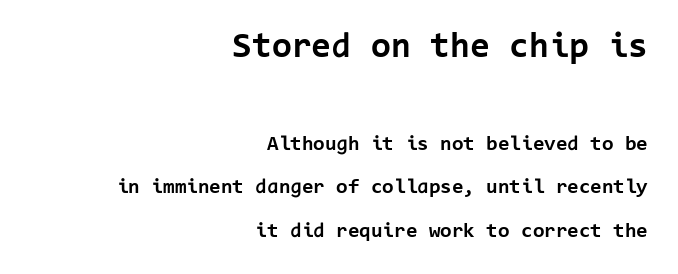
The image shows 36 px bold sans-serif type, upright, monospaced; set right-aligned, loose line spacing (2.08x), normal letter spacing, not underlined; the first (top) block is 1.71x larger; low stroke contrast and a medium x-height.
